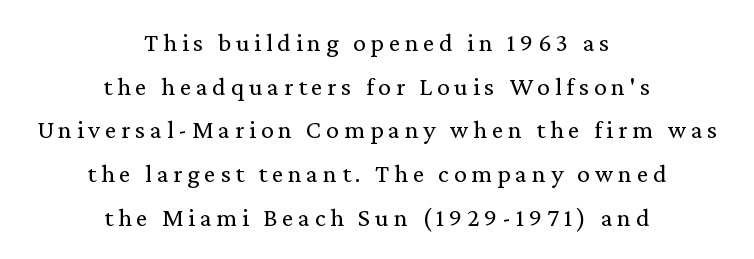
The lines sit at an ordinary, default distance from one another. Every character sits straight up, as roman type does. Rule under the text: the space is simply empty. These glyphs show unthickened strokes, regular width or finer.
